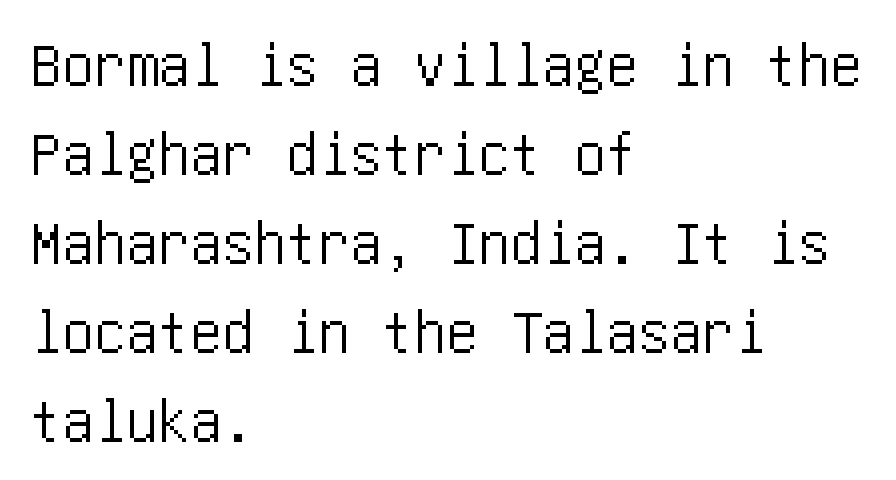
{"serif": "no", "italic": "no", "width": "condensed", "stroke_contrast": "low", "x_height": "large", "underline": "no", "align": "left", "line_spacing": "normal", "line_spacing_ratio": 1.39, "letter_spacing": "normal", "letter_spacing_em": 0.0, "glyph_px": 64}
